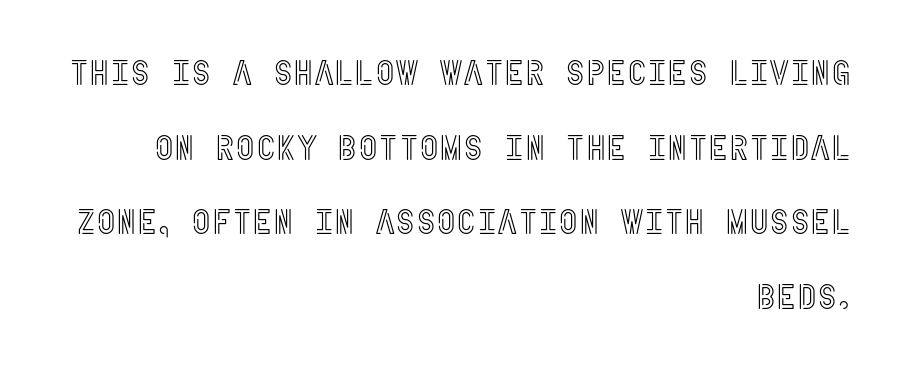
{"italic": "no", "width": "condensed", "x_height": "large", "underline": "no", "align": "right", "line_spacing": "loose", "line_spacing_ratio": 2.13, "letter_spacing": "normal", "letter_spacing_em": 0.0, "glyph_px": 35}
